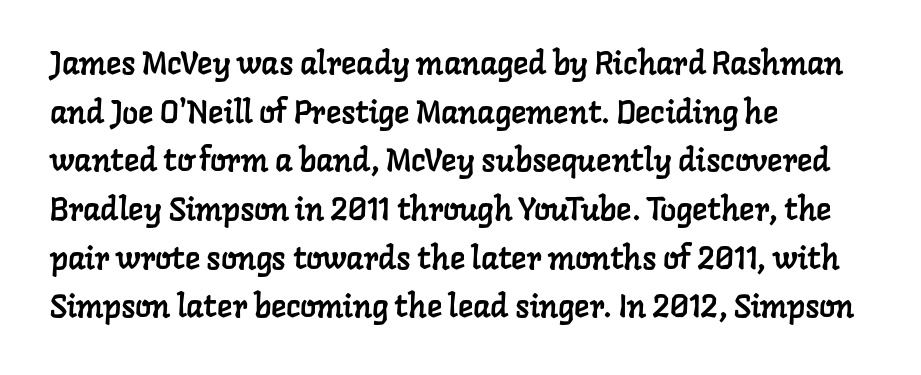
Q: Is the typeface a serif or a sans-serif typeface? A: Serif.
Q: Is the text underlined? A: No.
Q: How is the paragraph aligned? A: Left-aligned.
Q: Is the spacing between letters normal or unusually wide? A: Normal.
Q: Is the spacing between lines tight, normal or loose? A: Normal.
Q: Width (condensed, normal, or wide)? A: Normal.
Q: Stroke contrast? A: Low.
Q: x-height? A: Medium.
Q: Monospaced? A: No.
